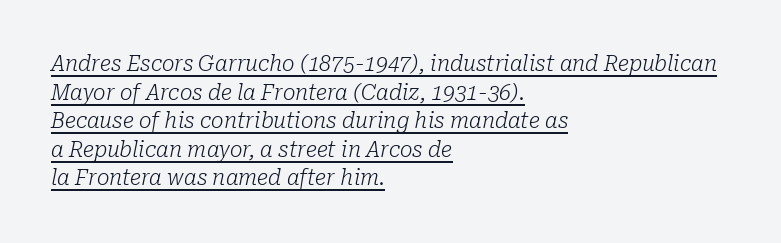
Q: Is the text bold? A: No.
Q: Is the text italic (slanted)? A: Yes, it leans right by about 10 degrees.
Q: Is the text underlined? A: Yes.
Q: How is the paragraph aligned? A: Left-aligned.
Q: Is the spacing between letters normal or unusually wide? A: Normal.
Q: Is the spacing between lines tight, normal or loose? A: Normal.
